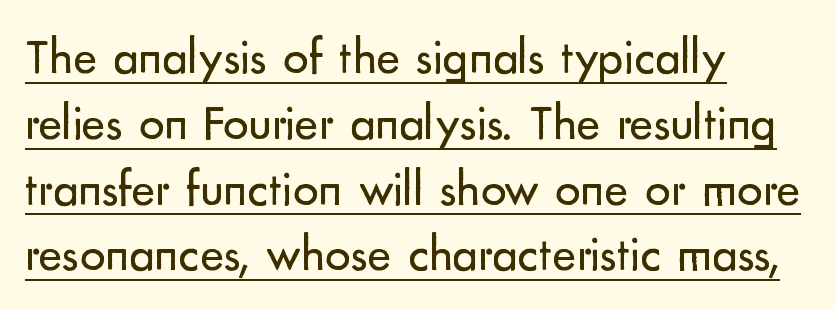
The words here are underlined. The characters display no serif detailing; their extremities are plain. Spacing between characters is what you'd get straight out of the box. Heft: none added — not bold. Is this a fixed-width face? No — the glyphs have proportional, varying widths. This sample uses an upright cut, with every glyph sitting square on the baseline.
